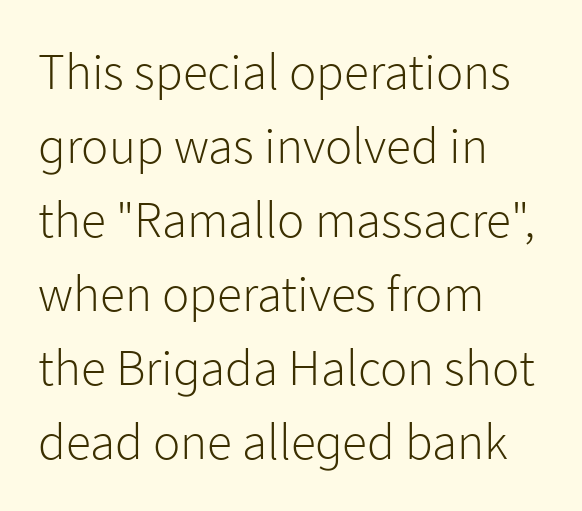
Q: Is the text bold? A: No.
Q: Is the text italic (slanted)? A: No, it is upright.
Q: Is the typeface a serif or a sans-serif typeface? A: Sans-serif.
Q: Is the text underlined? A: No.
Q: How is the paragraph aligned? A: Left-aligned.
Q: Is the spacing between letters normal or unusually wide? A: Normal.
Q: Is the spacing between lines tight, normal or loose? A: Normal.
Q: Width (condensed, normal, or wide)? A: Normal.
Q: Stroke contrast? A: Low.
Q: x-height? A: Medium.
Q: Monospaced? A: No.
